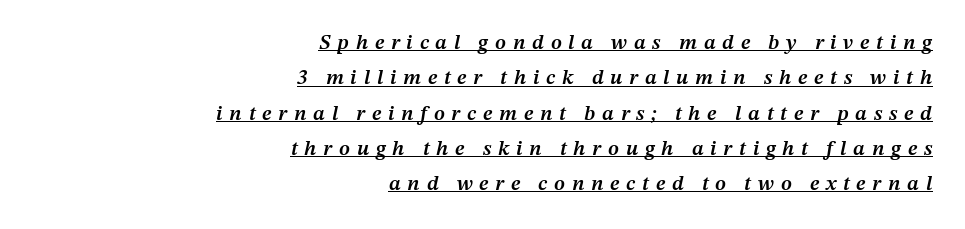
The sample's only ornament is a line tracing under the words. Loose tracking; the words dissolve into strings of separated letters. Italic? Definitely — the glyphs are oblique. Compared with typical paragraphs, the rows here are spaced about the same.
